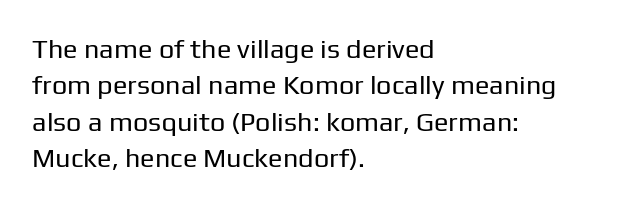
{"italic": "no", "bold": "no", "underline": "no", "align": "left", "line_spacing": "normal", "line_spacing_ratio": 1.35, "letter_spacing": "normal", "letter_spacing_em": 0.0, "glyph_px": 27}
